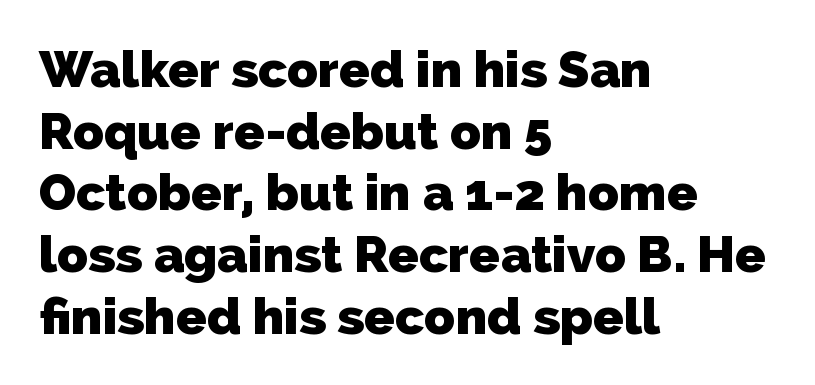
The image shows 51 px heavy sans-serif type; set left-aligned, line spacing 1.21x, normal letter spacing, not underlined; low stroke contrast and a medium x-height.
